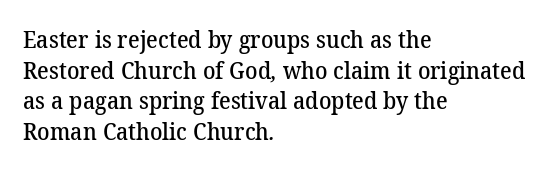
The image shows 23 px text type; set left-aligned, normal line spacing (1.33x), normal letter spacing, not underlined.
